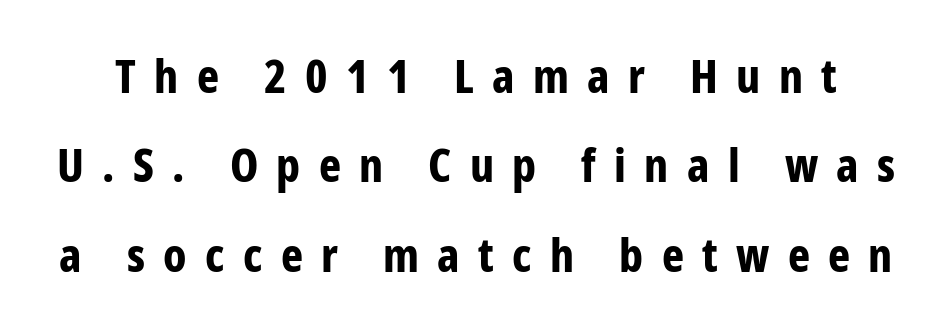
{"serif": "no", "italic": "no", "bold": "yes", "weight": "bold", "width": "condensed", "stroke_contrast": "low", "x_height": "medium", "monospaced": "no", "underline": "no", "line_spacing": "loose", "line_spacing_ratio": 1.9, "letter_spacing": "wide", "letter_spacing_em": 0.39, "glyph_px": 47}
